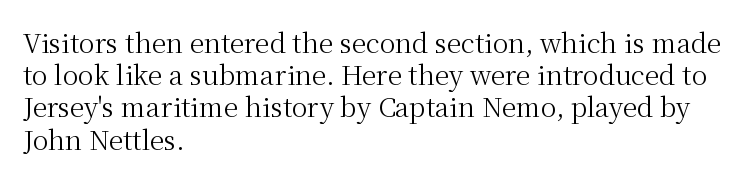
No letter is thick-stroked: the sample isn't bold. The lettering stays uniformly vertical, giving the passage a roman look. This sample uses plain, unmodified letter spacing. These lines stack with their left ends in a neat column. The gap between lines stays unmarked.
